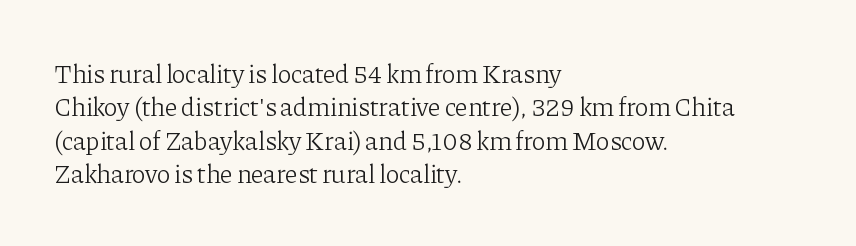
{"italic": "no", "bold": "no", "underline": "no", "align": "left", "line_spacing": "normal", "line_spacing_ratio": 1.28, "letter_spacing": "normal", "letter_spacing_em": 0.0, "glyph_px": 26}
